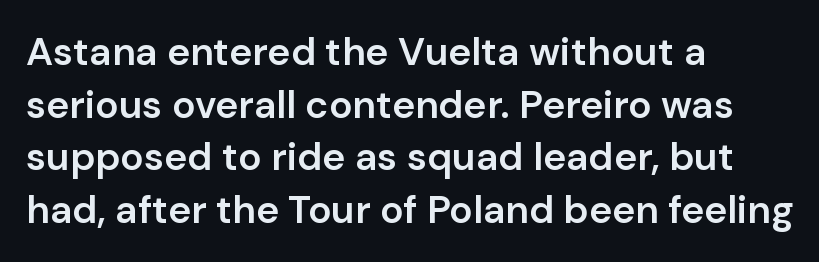
The image shows 39 px semibold sans-serif type, upright; set left-aligned, normal line spacing (1.35x), normal letter spacing, not underlined; low stroke contrast and a medium x-height.
